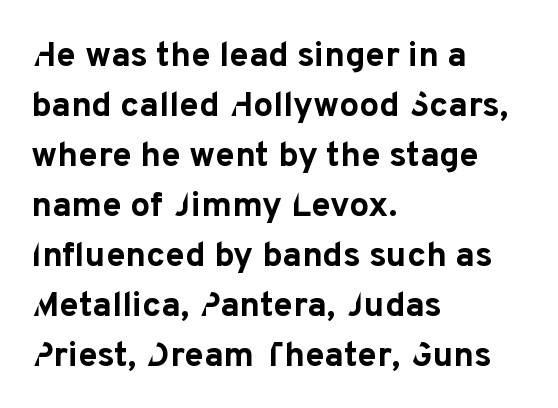
If you drew a line through each stem, it would be perfectly vertical. Is the letter spacing exaggerated? No — it looks like the ordinary default. Visually the block forms a straight wall on the left and a jagged coastline on the right. Are there feet on the stems? There aren't — it's a sans. The rendering uses a bold face; every stroke is thick and dark. Here the designer chose a conventional face with non-uniform glyph widths.
